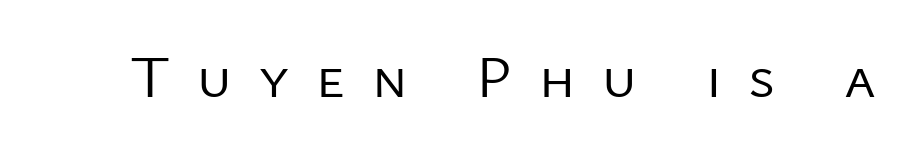
Q: Is the text bold? A: No.
Q: Is the text italic (slanted)? A: No, it is upright.
Q: Is the typeface a serif or a sans-serif typeface? A: Sans-serif.
Q: Is the text underlined? A: No.
Q: Is the spacing between letters normal or unusually wide? A: Unusually wide.
Q: Width (condensed, normal, or wide)? A: Normal.
Q: Stroke contrast? A: Low.
Q: x-height? A: Medium.
Q: Monospaced? A: No.
